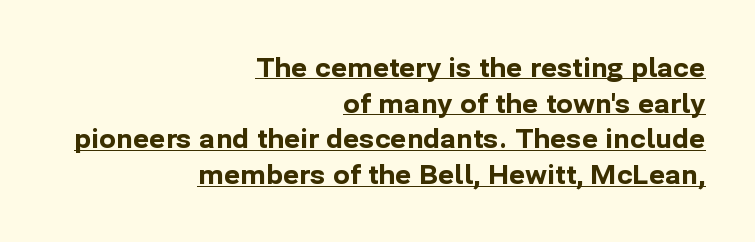
The image shows 25 px bold type, upright; set right-aligned, normal line spacing (1.43x), normal letter spacing, underlined.
